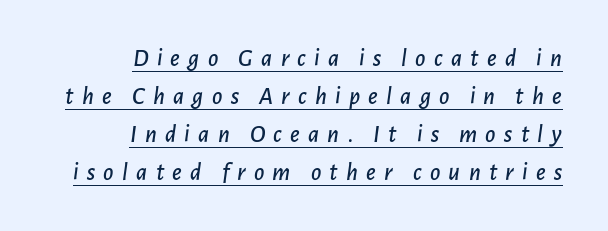
{"italic": "yes", "lean": "right", "slant_degrees": 7, "underline": "yes", "align": "right", "line_spacing": "normal", "line_spacing_ratio": 1.52, "letter_spacing": "wide", "letter_spacing_em": 0.33, "glyph_px": 25}
